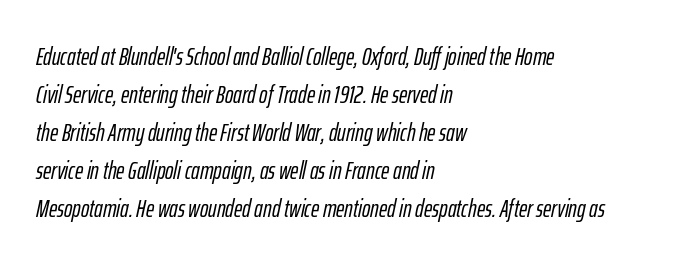
The image shows 25 px text type, italic (leaning right); set left-aligned, normal line spacing (1.52x), normal letter spacing, not underlined.
